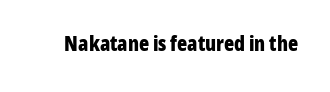
The letterforms sit shoulder to shoulder at normal distance. These lines were composed using upright roman letters. Check the space under the baseline: it is left empty. The sample has been set heavy, in full bold.
